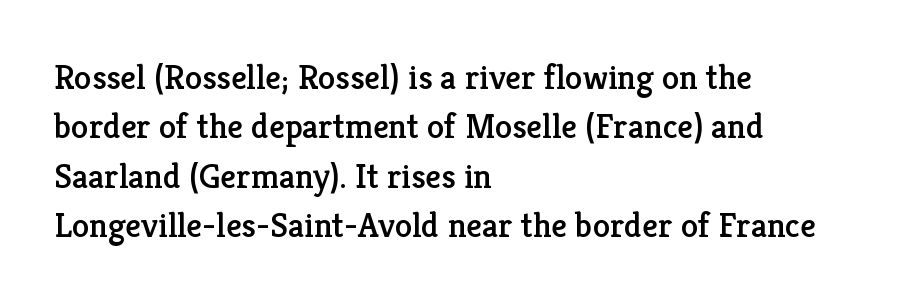
Q: Is the text italic (slanted)? A: No, it is upright.
Q: Is the typeface a serif or a sans-serif typeface? A: Serif.
Q: Is the text underlined? A: No.
Q: How is the paragraph aligned? A: Left-aligned.
Q: Is the spacing between letters normal or unusually wide? A: Normal.
Q: Is the spacing between lines tight, normal or loose? A: Normal.
Q: Width (condensed, normal, or wide)? A: Normal.
Q: Stroke contrast? A: Low.
Q: x-height? A: Medium.
Q: Monospaced? A: No.
